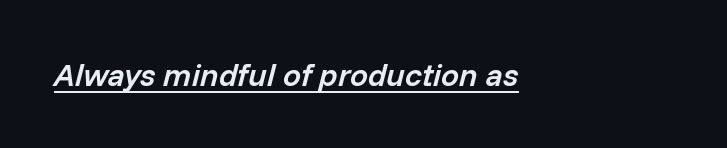
Q: Is the text bold? A: Semi-bold.
Q: Is the text italic (slanted)? A: Yes, it leans right by about 14 degrees.
Q: Is the text underlined? A: Yes.
Q: How is the paragraph aligned? A: Left-aligned.
Q: Is the spacing between letters normal or unusually wide? A: Normal.
Q: Width (condensed, normal, or wide)? A: Normal.
Q: Stroke contrast? A: Low.
Q: x-height? A: Medium.
Q: Monospaced? A: No.
